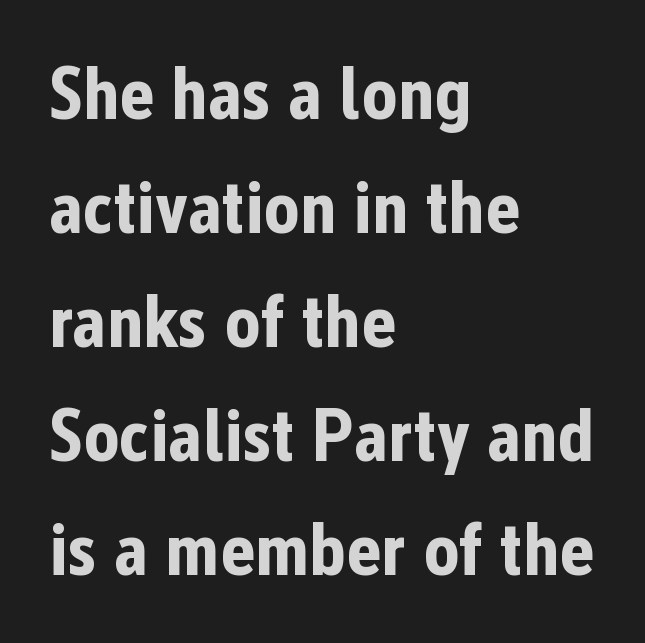
The rendering keeps characters at their native spacing. The face used here is a sans, in the tradition of grotesques and geometrics. Descenders hang freely into open space. The line-height multiplier appears to be the usual default. You could not count columns in this text — the font is proportionally spaced. The rendering anchors every line to the left-hand side.
